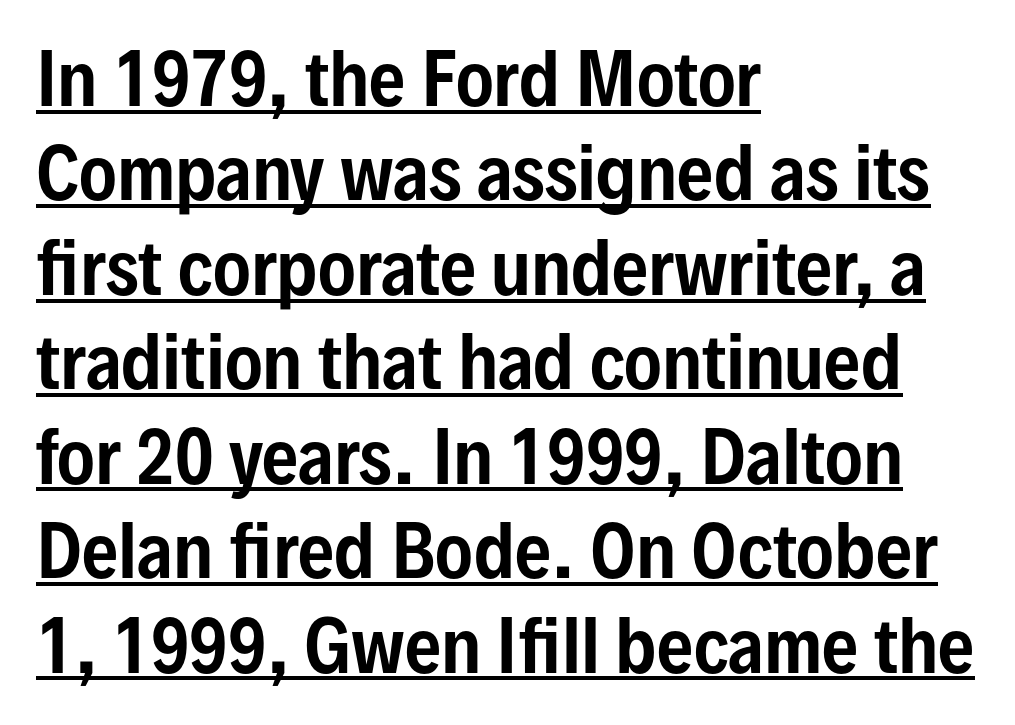
The image shows 71 px condensed sans-serif type, upright; set left-aligned, normal line spacing (1.33x), normal letter spacing, underlined; low stroke contrast and a medium x-height.
